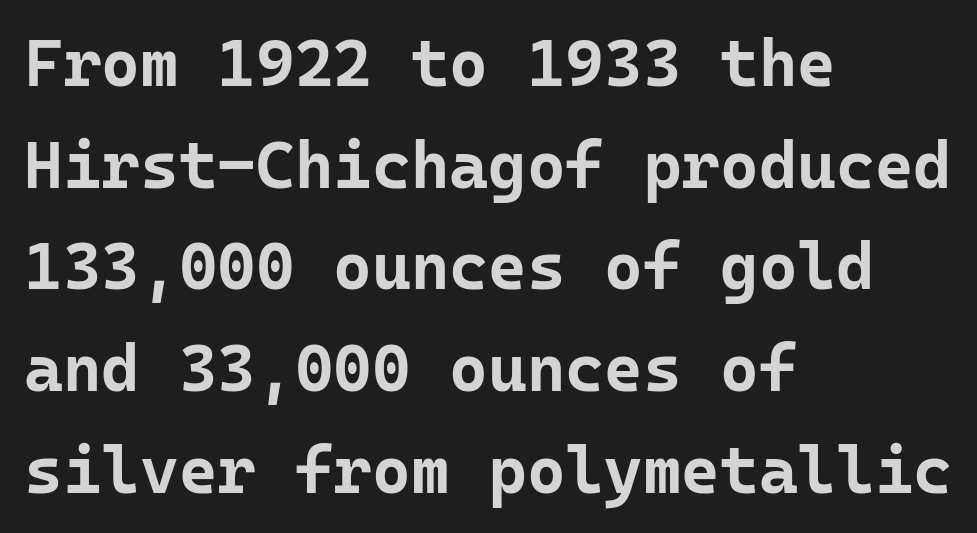
Font category for this specimen: sans-serif. The passage shown is not underscored anywhere. You'd pick this weight for a headline — it's a proper bold. The letters march in equal steps, a hallmark of fixed-pitch type. Regarding leading, the lines here are spaced in the standard way. Left-aligned paragraph, ragged on the right.
